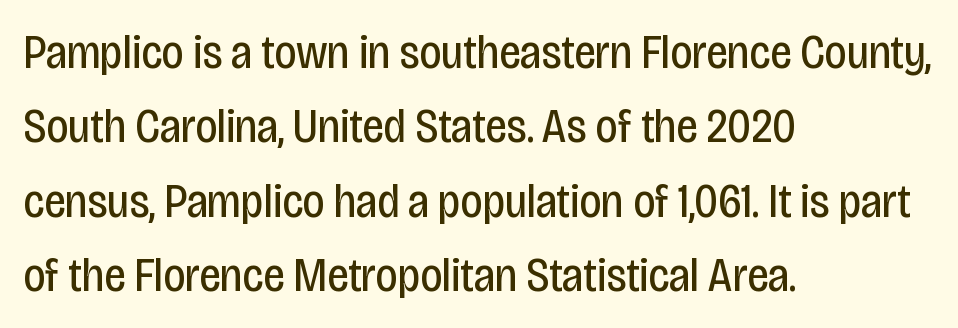
Q: Is the text bold? A: No.
Q: Is the text italic (slanted)? A: No, it is upright.
Q: Is the typeface a serif or a sans-serif typeface? A: Sans-serif.
Q: Is the text underlined? A: No.
Q: How is the paragraph aligned? A: Left-aligned.
Q: Is the spacing between letters normal or unusually wide? A: Normal.
Q: Is the spacing between lines tight, normal or loose? A: Normal.
Q: Width (condensed, normal, or wide)? A: Condensed.
Q: Stroke contrast? A: Low.
Q: x-height? A: Large.
Q: Monospaced? A: No.
